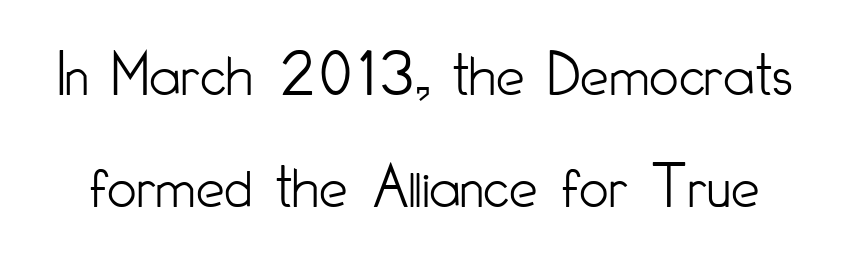
The image shows 64 px light, condensed sans-serif type, upright; set line spacing 1.75x, normal letter spacing, not underlined; low stroke contrast and a small x-height.
